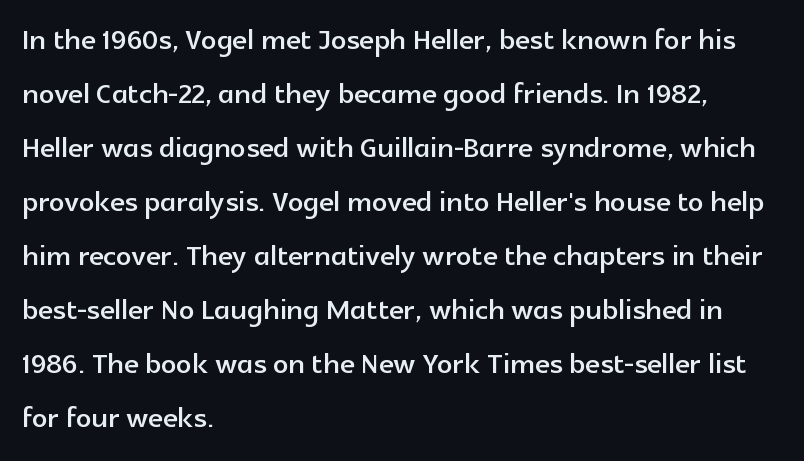
The image shows 38 px sans-serif type, upright; set left-aligned, normal line spacing (1.42x), normal letter spacing, not underlined; a medium x-height.
